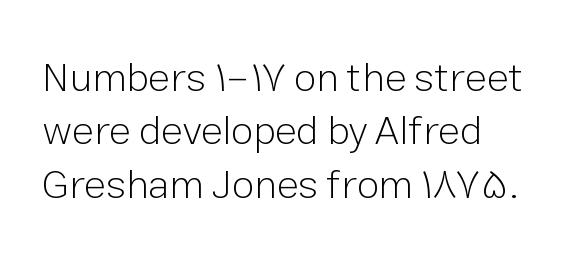
{"serif": "no", "italic": "no", "bold": "no", "weight": "light", "width": "normal", "stroke_contrast": "low", "x_height": "medium", "monospaced": "no", "underline": "no", "align": "left", "line_spacing": "normal", "line_spacing_ratio": 1.3, "letter_spacing": "normal", "letter_spacing_em": 0.0, "glyph_px": 41}
